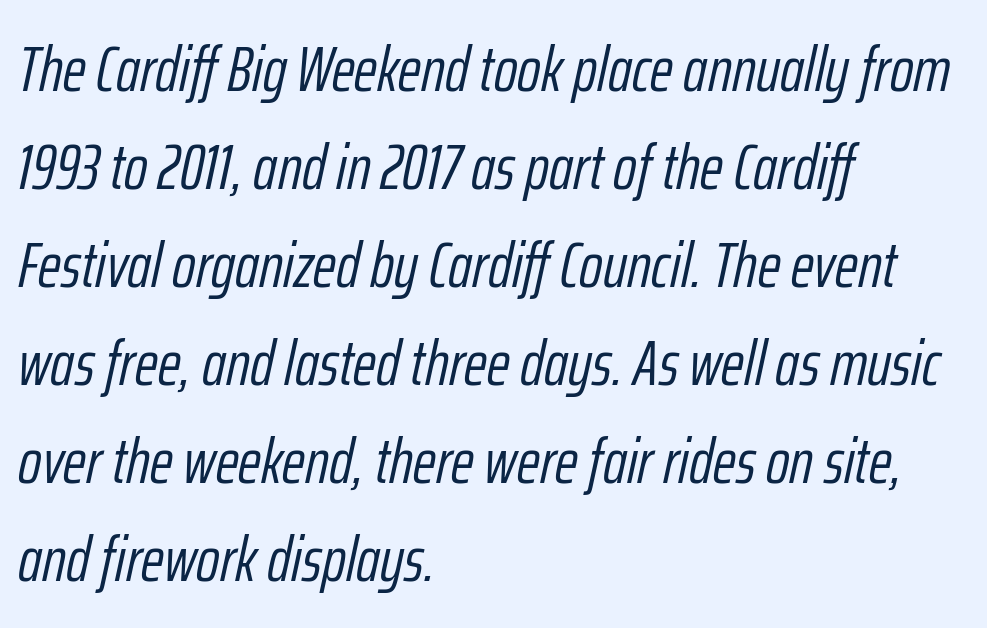
{"italic": "yes", "lean": "right", "slant_degrees": 12, "bold": "no", "weight": "light", "width": "condensed", "stroke_contrast": "low", "x_height": "medium", "monospaced": "no", "underline": "no", "align": "left", "line_spacing": "normal", "line_spacing_ratio": 1.53, "letter_spacing": "normal", "letter_spacing_em": 0.0, "glyph_px": 64}
